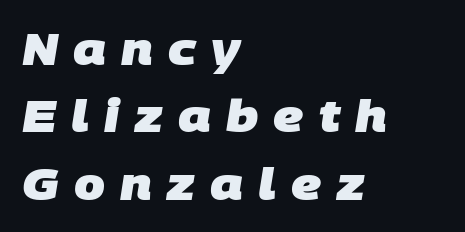
{"serif": "no", "bold": "yes", "weight": "heavy", "width": "normal", "stroke_contrast": "low", "x_height": "large", "monospaced": "no", "underline": "no", "align": "left", "line_spacing": "normal", "line_spacing_ratio": 1.53, "letter_spacing": "wide", "letter_spacing_em": 0.34, "glyph_px": 44}
